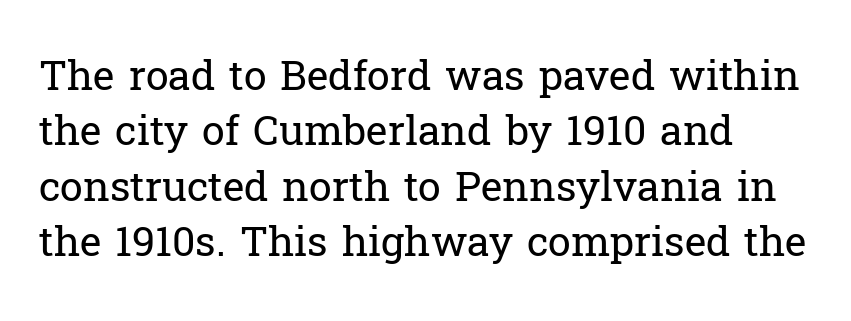
The image shows 41 px regular-weight serif type, upright; set left-aligned, normal line spacing (1.35x), normal letter spacing, not underlined; low stroke contrast and a medium x-height.
